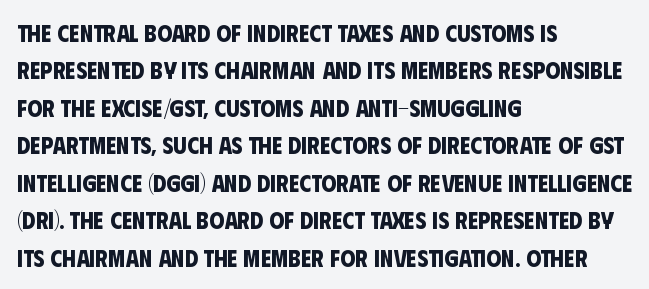
Leading: standard. Plenty of ink on the page — the face is bold. Letter spacing: default. These lines stack with their left ends in a neat column.
